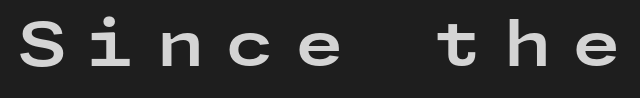
{"serif": "no", "italic": "no", "bold": "yes", "weight": "bold", "width": "wide", "stroke_contrast": "low", "x_height": "medium", "underline": "no", "letter_spacing": "wide", "letter_spacing_em": 0.36, "glyph_px": 61}
